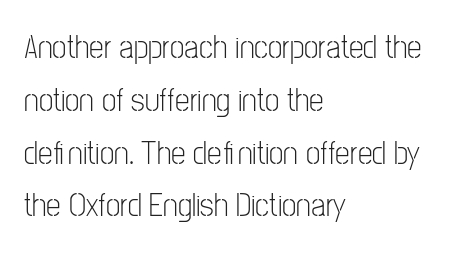
{"serif": "no", "italic": "no", "bold": "no", "weight": "light", "width": "condensed", "stroke_contrast": "low", "x_height": "medium", "monospaced": "no", "underline": "no", "align": "left", "line_spacing": "normal", "line_spacing_ratio": 1.6, "letter_spacing": "normal", "letter_spacing_em": 0.0, "glyph_px": 33}
